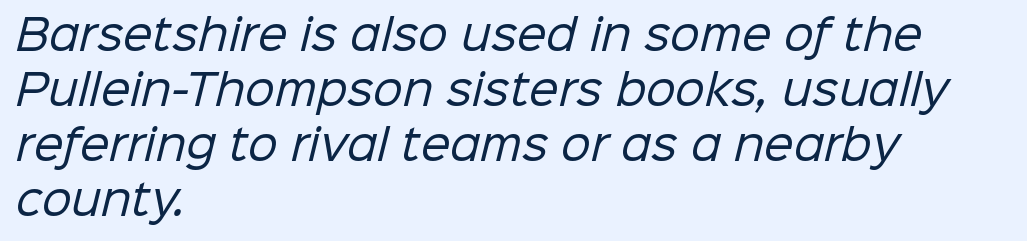
Q: Is the text bold? A: No.
Q: Is the typeface a serif or a sans-serif typeface? A: Sans-serif.
Q: Is the text underlined? A: No.
Q: How is the paragraph aligned? A: Left-aligned.
Q: Is the spacing between letters normal or unusually wide? A: Normal.
Q: Is the spacing between lines tight, normal or loose? A: Normal.
Q: Width (condensed, normal, or wide)? A: Normal.
Q: Stroke contrast? A: Low.
Q: x-height? A: Medium.
Q: Monospaced? A: No.
